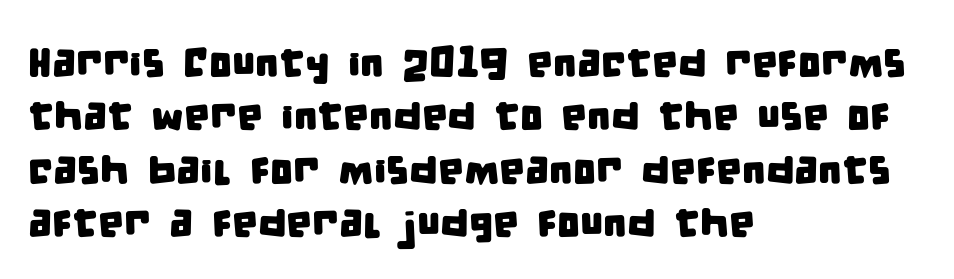
Q: Is the typeface a serif or a sans-serif typeface? A: Sans-serif.
Q: Is the text underlined? A: No.
Q: How is the paragraph aligned? A: Left-aligned.
Q: Is the spacing between letters normal or unusually wide? A: Normal.
Q: Is the spacing between lines tight, normal or loose? A: Normal.
Q: Width (condensed, normal, or wide)? A: Condensed.
Q: Stroke contrast? A: Low.
Q: x-height? A: Large.
Q: Monospaced? A: No.
